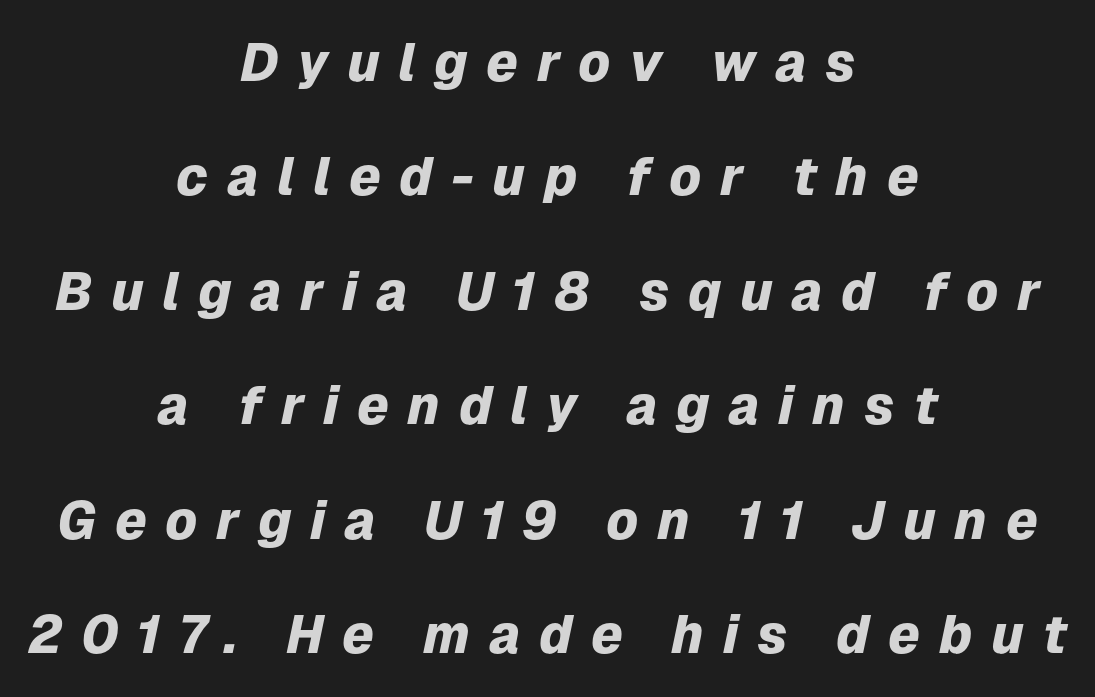
The lines are spread far apart with generous leading. Quick note: italic. Looks like regular typesetting: each glyph gets only the width it needs. Weight: bold.
